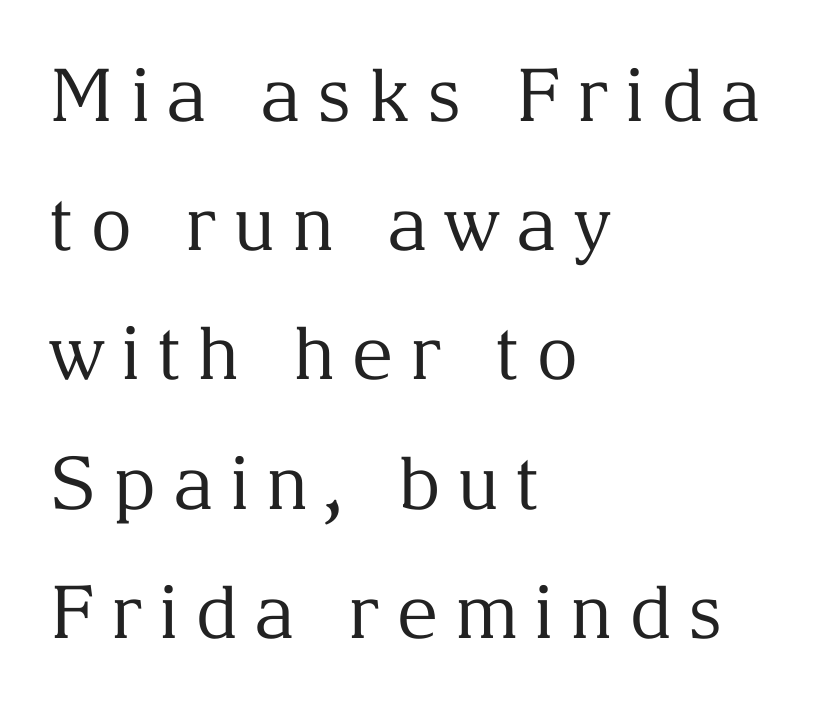
The passage shown is typeset with a serif family. Compared with a centered layout, this one pins lines to the left instead. Varying glyph widths throughout — classic text-font behaviour. Underline: absent. Display-style spreading of the glyphs; the letterfit is very open.
